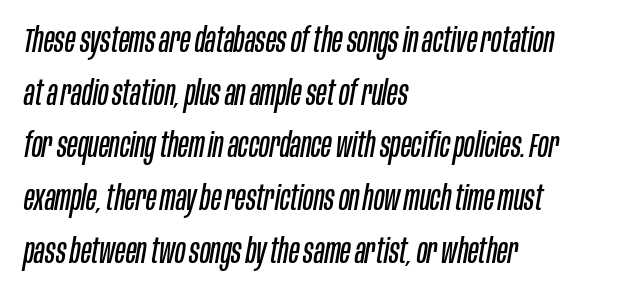
Q: Is the text bold? A: No.
Q: Is the text italic (slanted)? A: Yes, it leans right by about 10 degrees.
Q: Is the text underlined? A: No.
Q: How is the paragraph aligned? A: Left-aligned.
Q: Is the spacing between letters normal or unusually wide? A: Normal.
Q: Is the spacing between lines tight, normal or loose? A: Normal.
Q: Width (condensed, normal, or wide)? A: Condensed.
Q: Stroke contrast? A: Low.
Q: x-height? A: Large.
Q: Monospaced? A: No.
